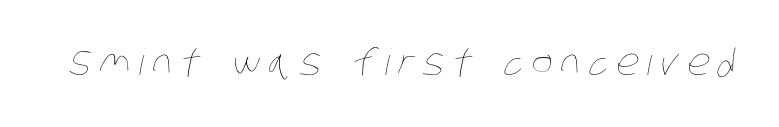
The image shows 36 px thin, condensed type; set unusually wide letter spacing (+0.23 em), not underlined; low stroke contrast and a large x-height.
